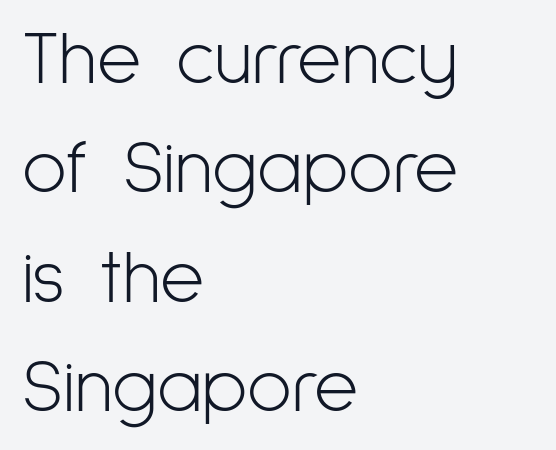
Q: Is the text bold? A: No.
Q: Is the text italic (slanted)? A: No, it is upright.
Q: Is the typeface a serif or a sans-serif typeface? A: Sans-serif.
Q: Is the text underlined? A: No.
Q: How is the paragraph aligned? A: Left-aligned.
Q: Is the spacing between letters normal or unusually wide? A: Normal.
Q: Is the spacing between lines tight, normal or loose? A: Normal.
Q: Width (condensed, normal, or wide)? A: Condensed.
Q: Stroke contrast? A: Low.
Q: x-height? A: Medium.
Q: Monospaced? A: No.
